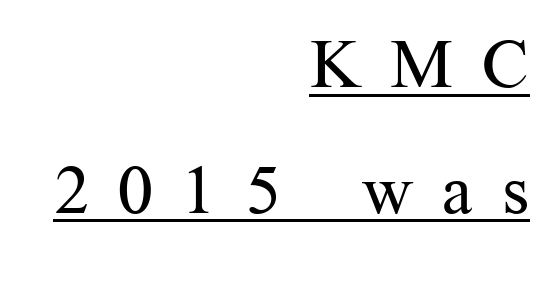
The image shows 68 px regular-weight serif type, upright; set right-aligned, line spacing 1.85x, unusually wide letter spacing (+0.43 em), underlined; medium stroke contrast and a medium x-height.
